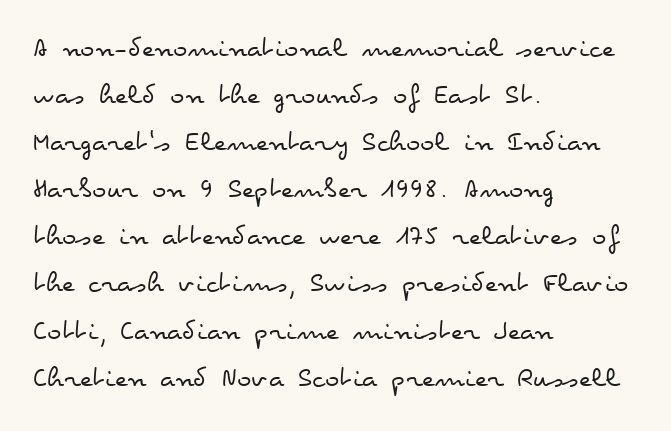
{"italic": "no", "bold": "no", "weight": "regular", "width": "wide", "stroke_contrast": "low", "x_height": "small", "monospaced": "no", "underline": "no", "align": "left", "line_spacing": "normal", "line_spacing_ratio": 1.57, "letter_spacing": "normal", "letter_spacing_em": 0.0, "glyph_px": 30}
